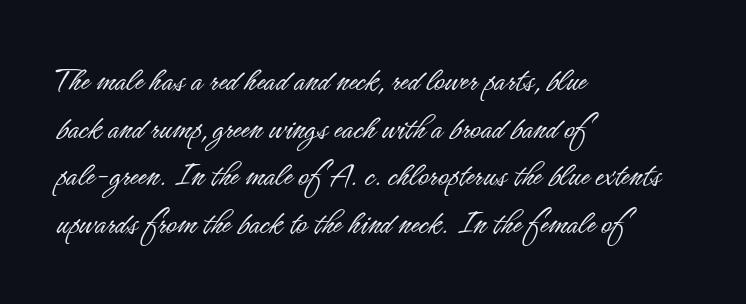
No extra tracking has been applied to these lines. These lines are composed in type without serifs. The typesetter chose a ragged-right arrangement here. The rendering uses a moderate line-height, typical for paragraphs. The glyphs are unaccompanied by any horizontal stroke below them.
